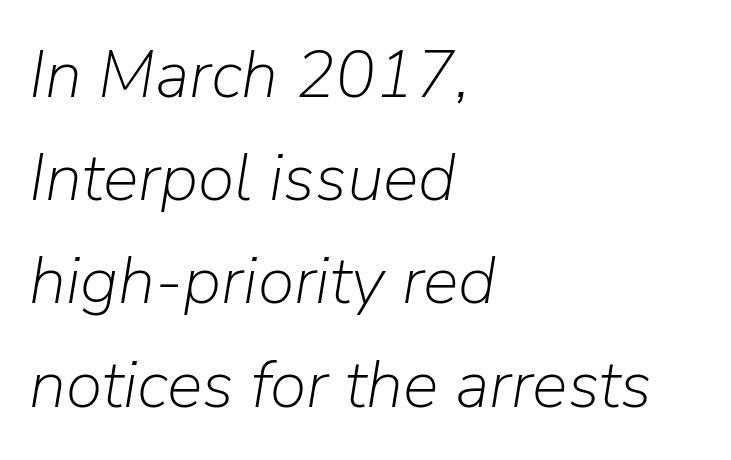
The image shows 67 px light type, italic (leaning right); set left-aligned, normal line spacing (1.54x), normal letter spacing, not underlined; low stroke contrast and a medium x-height.
